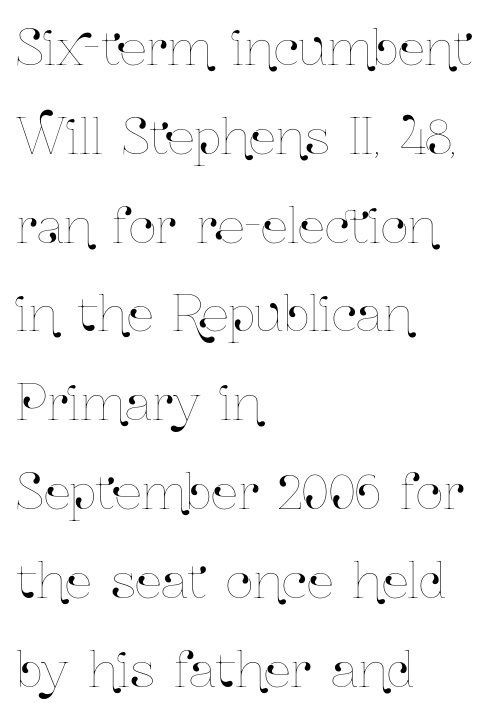
The image shows 48 px condensed type, upright; set left-aligned, line spacing 1.85x, normal letter spacing, not underlined; low stroke contrast and a medium x-height.
